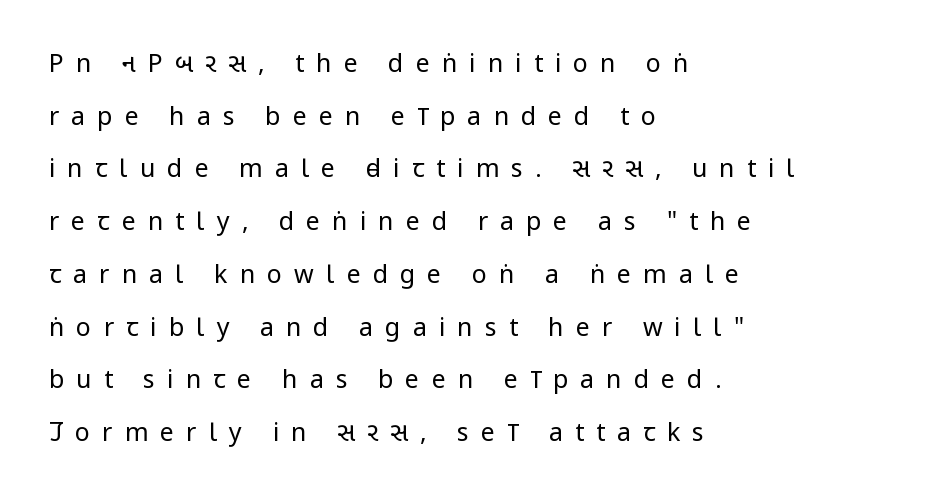
Q: Is the text bold? A: No.
Q: Is the text italic (slanted)? A: No, it is upright.
Q: Is the text underlined? A: No.
Q: How is the paragraph aligned? A: Left-aligned.
Q: Is the spacing between letters normal or unusually wide? A: Unusually wide.
Q: Is the spacing between lines tight, normal or loose? A: Loose.
